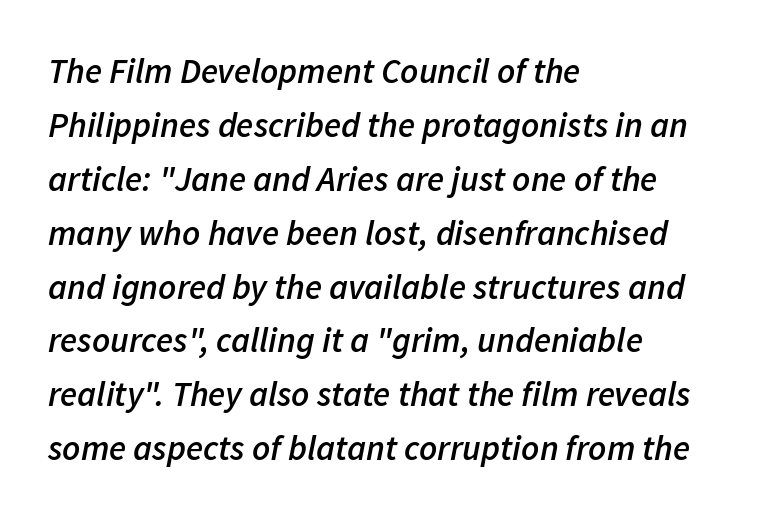
Q: Is the text bold? A: Semi-bold.
Q: Is the text italic (slanted)? A: Yes, it leans right by about 11 degrees.
Q: Is the text underlined? A: No.
Q: How is the paragraph aligned? A: Left-aligned.
Q: Is the spacing between letters normal or unusually wide? A: Normal.
Q: Is the spacing between lines tight, normal or loose? A: Normal.
Q: Width (condensed, normal, or wide)? A: Normal.
Q: Stroke contrast? A: Low.
Q: x-height? A: Medium.
Q: Monospaced? A: No.
